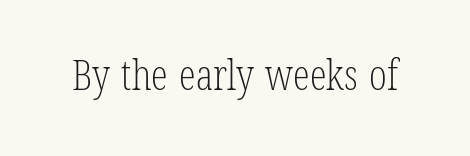
The image shows 42 px light, condensed serif type, upright; set normal letter spacing, not underlined; low stroke contrast and a medium x-height.
